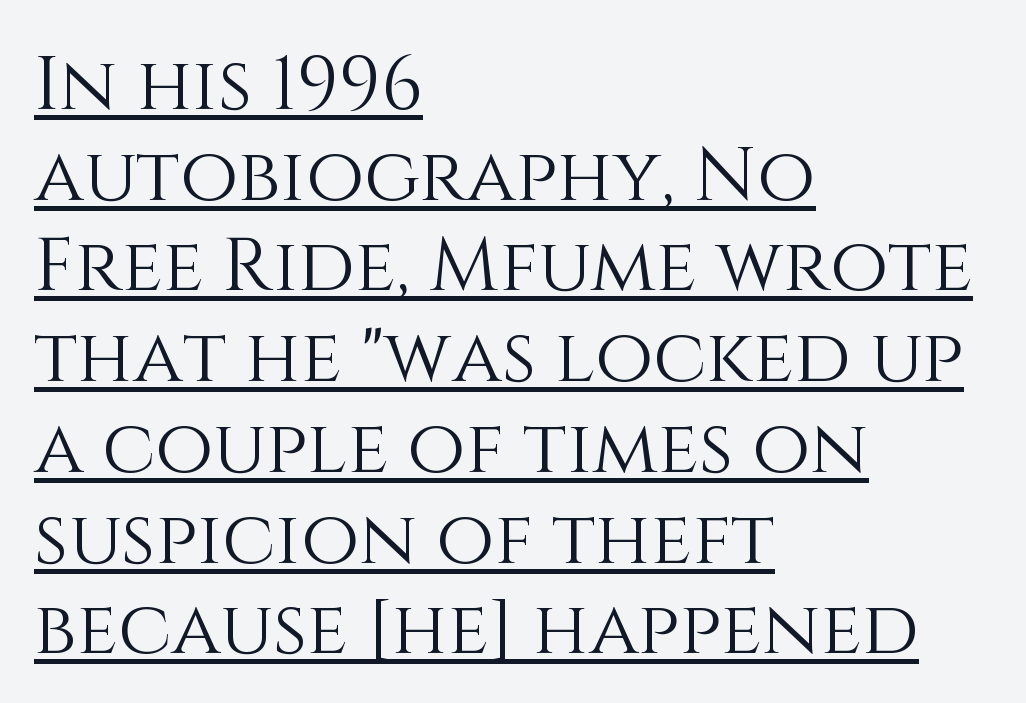
The image shows 75 px light type, upright; set left-aligned, line spacing 1.21x, normal letter spacing, underlined; medium stroke contrast and a large x-height.
